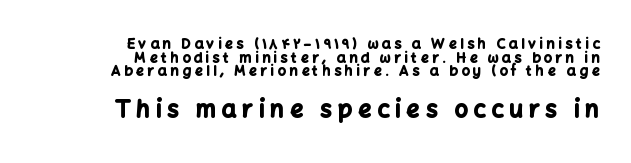
The string is rendered with underlining switched off. Stroke thickness is high; the sample reads as a true bold. The vertical gap from one line to the next is small. Compared with a flush-left layout, this one pins lines to the opposite, right side. Students, note that the glyphs here are deliberately spaced far apart.
